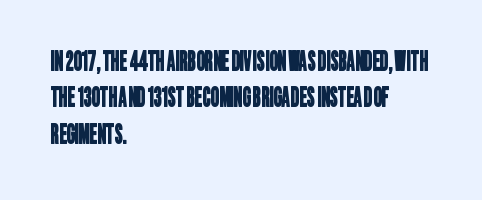
The image shows 26 px text type; set left-aligned, normal line spacing (1.4x), normal letter spacing, not underlined.
